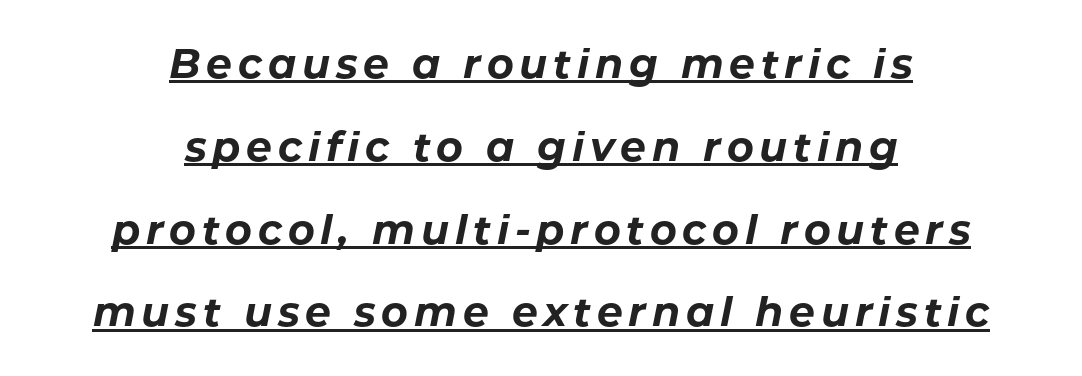
Q: Is the text bold? A: Yes.
Q: Is the text italic (slanted)? A: Yes, it leans right by about 11 degrees.
Q: Is the text underlined? A: Yes.
Q: How is the paragraph aligned? A: Centered.
Q: Is the spacing between lines tight, normal or loose? A: Loose.
Q: Width (condensed, normal, or wide)? A: Normal.
Q: Stroke contrast? A: Low.
Q: x-height? A: Medium.
Q: Monospaced? A: No.
